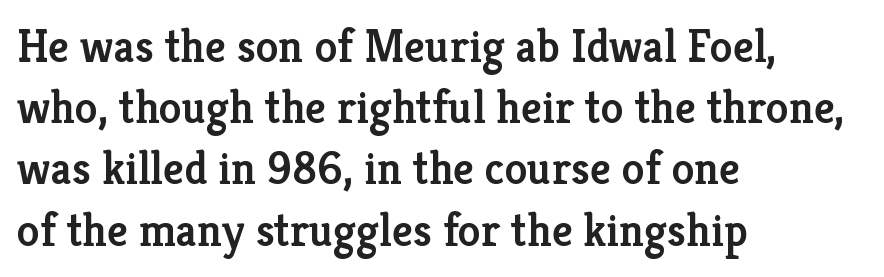
The image shows 46 px semibold serif type, upright; set left-aligned, normal line spacing (1.33x), normal letter spacing, not underlined; low stroke contrast and a medium x-height.
